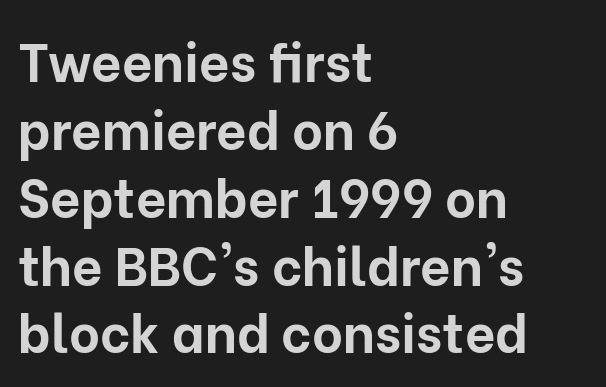
The image shows 53 px bold sans-serif type, upright; set left-aligned, normal line spacing (1.28x), normal letter spacing, not underlined; low stroke contrast and a medium x-height.
